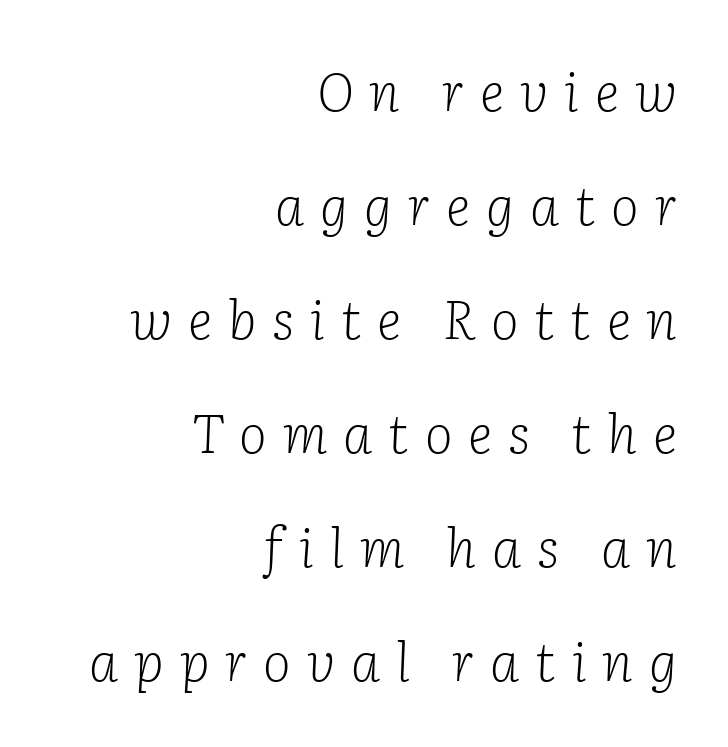
The image shows 53 px light serif type, italic (leaning right); set right-aligned, loose line spacing (2.15x), unusually wide letter spacing (+0.3 em), not underlined; low stroke contrast and a medium x-height.
